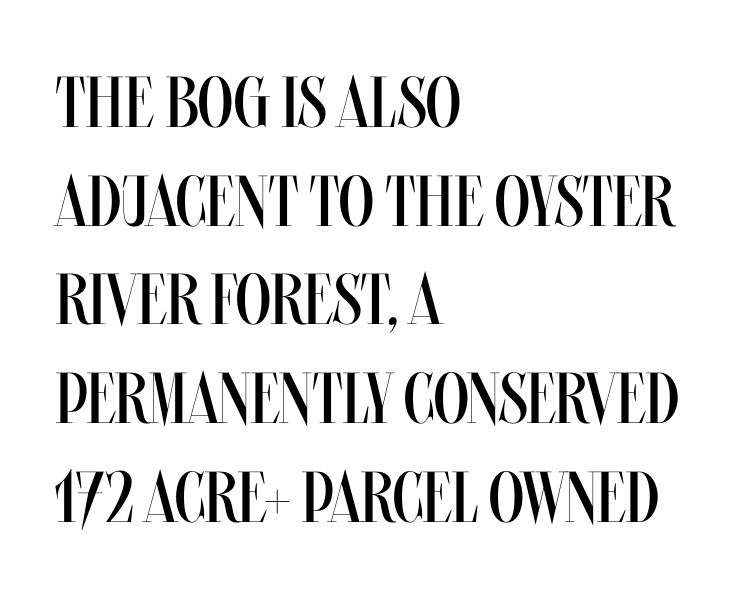
{"italic": "no", "bold": "no", "weight": "regular", "width": "condensed", "stroke_contrast": "medium", "x_height": "large", "monospaced": "no", "underline": "no", "align": "left", "line_spacing": "normal", "line_spacing_ratio": 1.37, "letter_spacing": "normal", "letter_spacing_em": 0.0, "glyph_px": 72}
